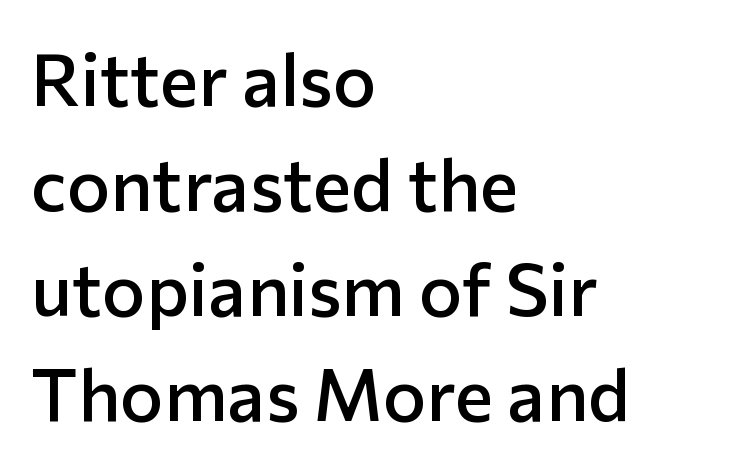
The image shows 73 px semibold sans-serif type, upright; set left-aligned, normal line spacing (1.44x), normal letter spacing, not underlined; low stroke contrast and a medium x-height.
